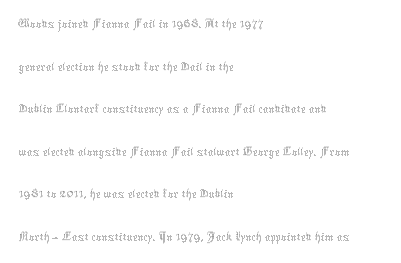
{"italic": "no", "bold": "no", "weight": "thin", "width": "normal", "stroke_contrast": "medium", "x_height": "medium", "monospaced": "no", "underline": "no", "align": "left", "line_spacing": "normal", "line_spacing_ratio": 1.52, "letter_spacing": "normal", "letter_spacing_em": 0.0, "glyph_px": 28}
